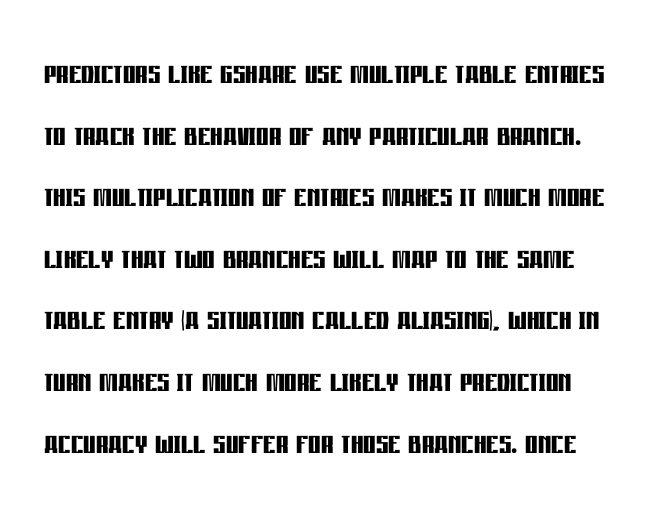
Q: Is the text bold? A: Yes.
Q: Is the text italic (slanted)? A: No, it is upright.
Q: Is the typeface a serif or a sans-serif typeface? A: Sans-serif.
Q: Is the text underlined? A: No.
Q: Is the spacing between letters normal or unusually wide? A: Normal.
Q: Is the spacing between lines tight, normal or loose? A: Normal.
Q: Width (condensed, normal, or wide)? A: Condensed.
Q: Stroke contrast? A: Low.
Q: x-height? A: Large.
Q: Monospaced? A: No.
